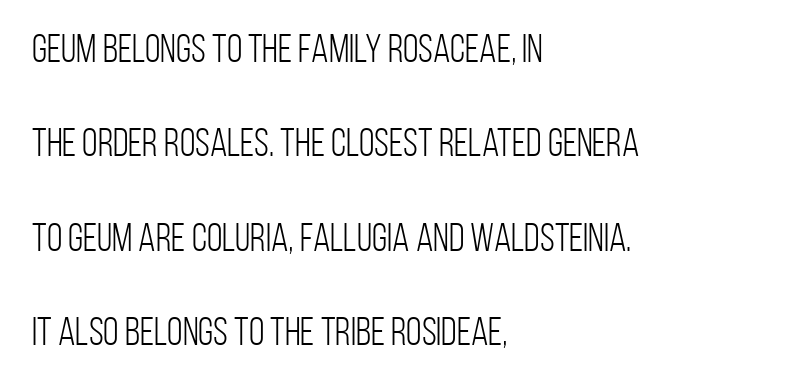
{"serif": "no", "italic": "no", "bold": "no", "weight": "light", "width": "condensed", "stroke_contrast": "low", "x_height": "large", "monospaced": "no", "underline": "no", "align": "left", "line_spacing": "loose", "line_spacing_ratio": 2.36, "letter_spacing": "normal", "letter_spacing_em": 0.0, "glyph_px": 40}
